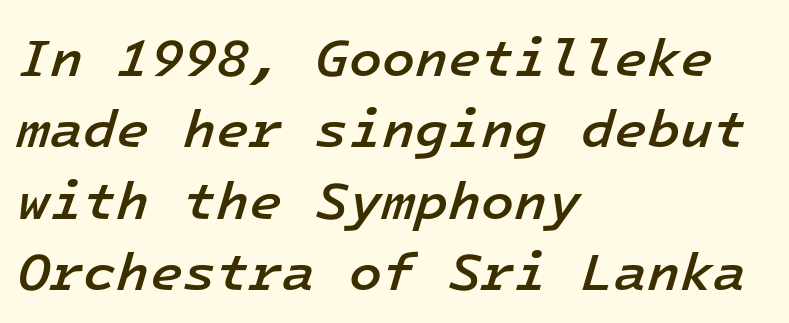
{"italic": "yes", "lean": "right", "slant_degrees": 16, "bold": "semi", "weight": "semibold", "width": "normal", "stroke_contrast": "low", "x_height": "medium", "monospaced": "yes", "underline": "no", "align": "left", "line_spacing": "normal", "line_spacing_ratio": 1.32, "letter_spacing": "normal", "letter_spacing_em": 0.0, "glyph_px": 54}
